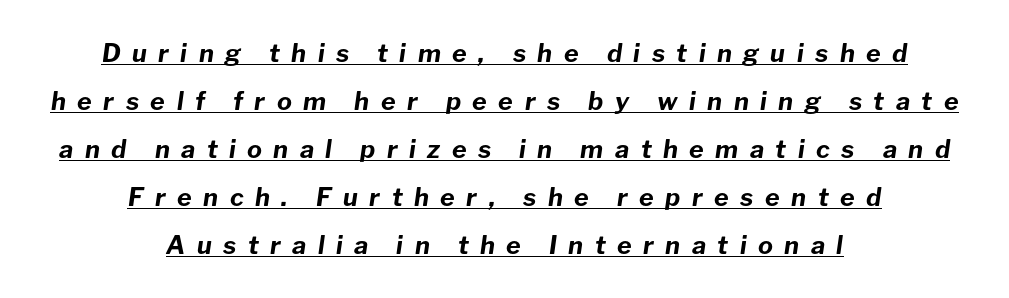
Designer's note — italics engaged. Emphasis is given by a line drawn under the lettering. Students, note that the glyphs here are deliberately spaced far apart. Set as a true bold cut, around the 700 mark.
